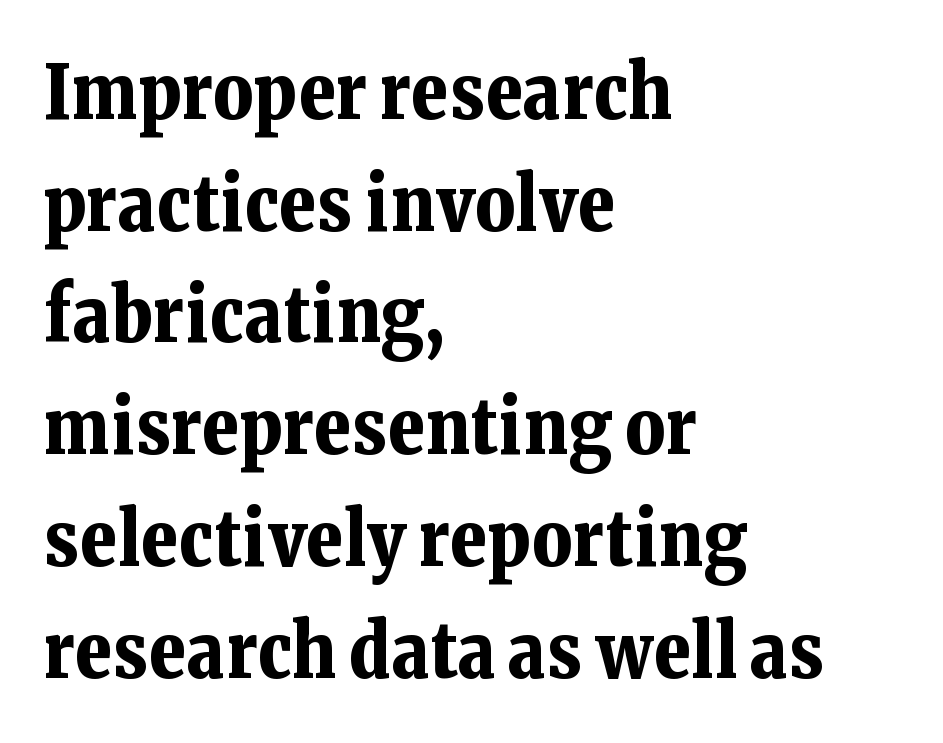
This is heavy type, rendered in bold. You could not count columns in this text — the font is proportionally spaced. Interline gaps are of average width in this sample. Italic: no, the glyphs are upright roman. Every row of glyphs begins at an identical x-position on the left. Here the glyphs are tracked normally, forming tight word shapes.
